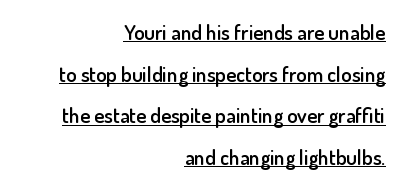
Emphasis by weight is partial: semibold. These lines keep a tight, regular rhythm from letter to letter. Teacher's note: observe the even right margin — that is flush-right alignment. The line-height multiplier appears high, well above default. What decoration does the sample have? An underline.
